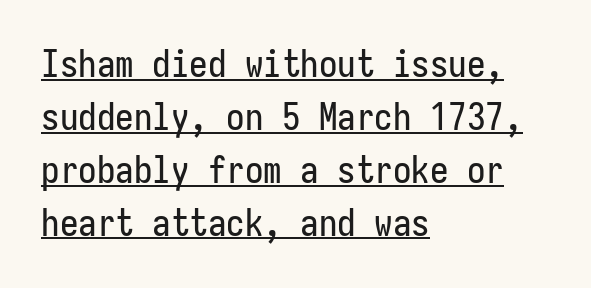
Q: Is the text italic (slanted)? A: No, it is upright.
Q: Is the typeface a serif or a sans-serif typeface? A: Sans-serif.
Q: Is the text underlined? A: Yes.
Q: How is the paragraph aligned? A: Left-aligned.
Q: Is the spacing between letters normal or unusually wide? A: Normal.
Q: Is the spacing between lines tight, normal or loose? A: Normal.
Q: Width (condensed, normal, or wide)? A: Condensed.
Q: Stroke contrast? A: Low.
Q: x-height? A: Medium.
